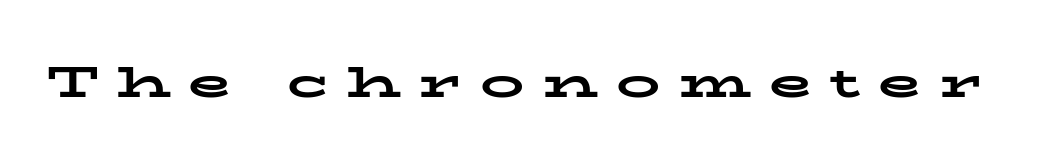
Proportional: the letters do not fall into vertical columns. A dark, heavy texture on the line: the type is bold. Serif or sans? Serif — the stroke terminals have little feet. Display-style spreading of the glyphs; the letterfit is very open. Vertical strokes here are truly vertical. Just letters on the line, the space beneath them empty.
